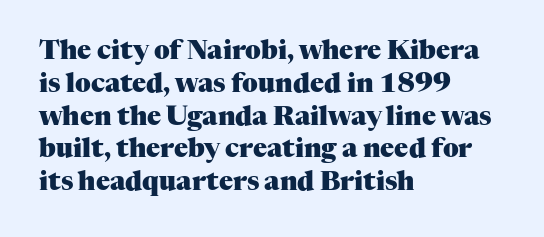
Reading down the column, the eye jumps a familiar distance to each next line. The passage shown is not underscored anywhere. Its strokes are broad and dark, the hallmark of bold type. Quick note: not italic, upright. Observe the ordinary spacing: letters are neighbours, not strangers. Line beginnings align vertically; line endings do not.
